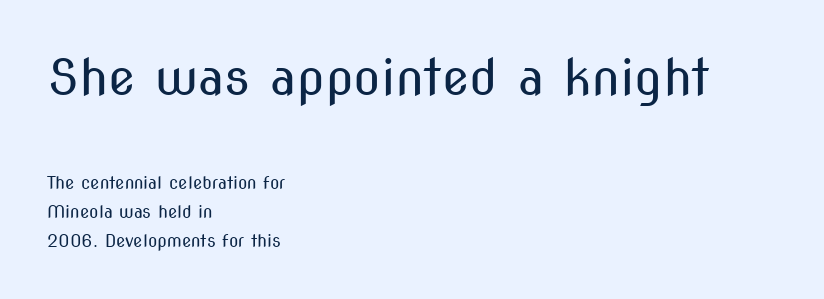
{"serif": "no", "italic": "no", "bold": "no", "weight": "regular", "width": "condensed", "stroke_contrast": "medium", "x_height": "medium", "monospaced": "no", "underline": "no", "align": "left", "line_spacing": "normal", "line_spacing_ratio": 1.7, "letter_spacing": "normal", "letter_spacing_em": 0.0, "larger_block": "first", "size_ratio": 2.94, "glyph_px": 50}
